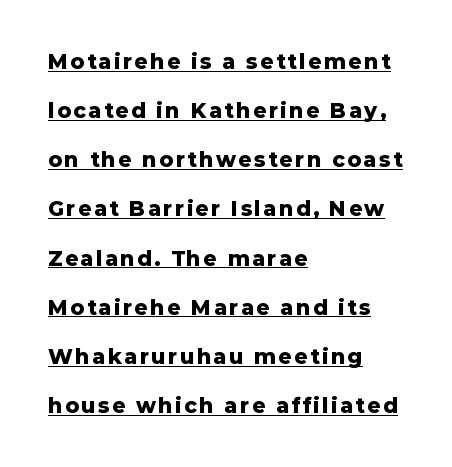
{"italic": "no", "bold": "yes", "underline": "yes", "align": "left", "line_spacing": "loose", "line_spacing_ratio": 2.34, "glyph_px": 21}
